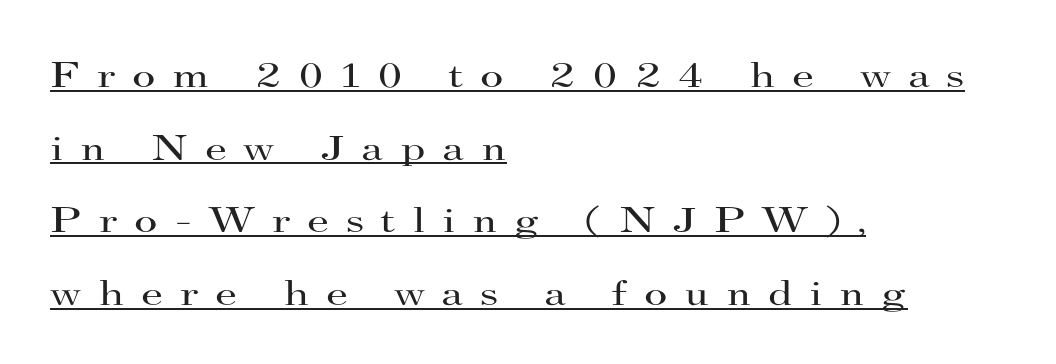
The image shows 36 px regular-weight, wide serif type, upright; set left-aligned, loose line spacing (2.02x), unusually wide letter spacing (+0.46 em), underlined; high stroke contrast and a small x-height.
